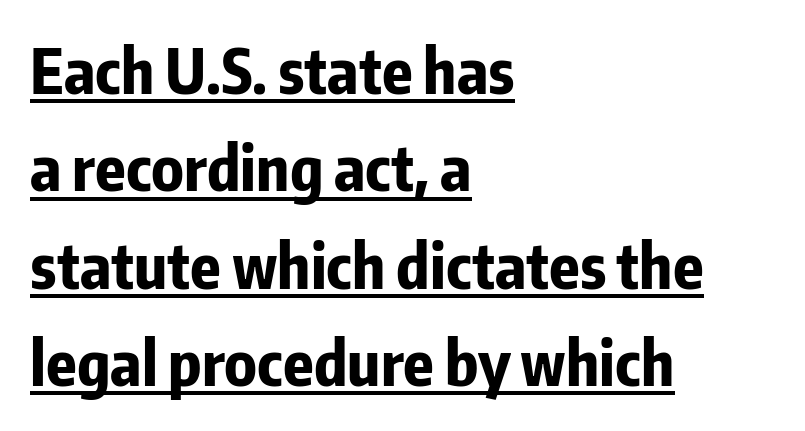
Q: Is the text bold? A: Yes.
Q: Is the text italic (slanted)? A: No, it is upright.
Q: Is the typeface a serif or a sans-serif typeface? A: Sans-serif.
Q: Is the text underlined? A: Yes.
Q: How is the paragraph aligned? A: Left-aligned.
Q: Is the spacing between letters normal or unusually wide? A: Normal.
Q: Is the spacing between lines tight, normal or loose? A: Normal.
Q: Width (condensed, normal, or wide)? A: Condensed.
Q: Stroke contrast? A: Low.
Q: x-height? A: Medium.
Q: Monospaced? A: No.
